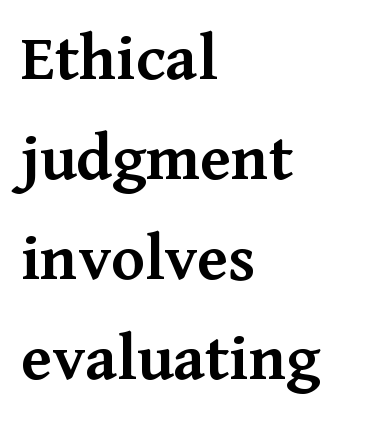
The image shows 70 px semibold serif type, upright; set left-aligned, normal line spacing (1.43x), normal letter spacing, not underlined; medium stroke contrast and a medium x-height.
